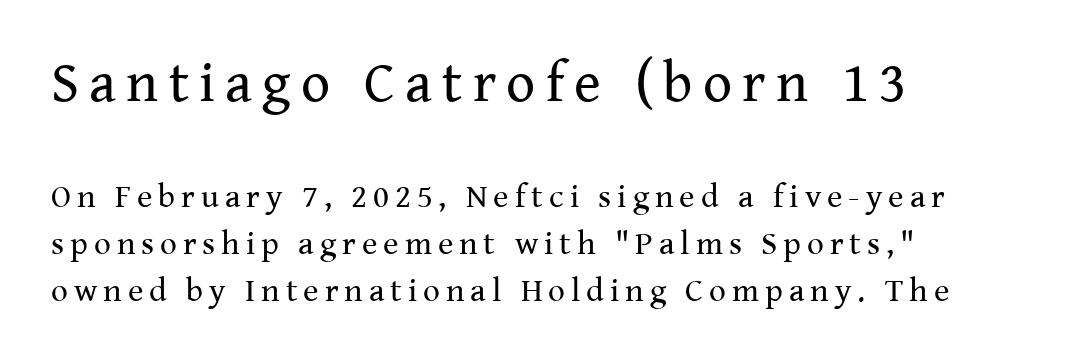
Size contrast runs from large at the top to small at the bottom. Does the copy run flush right? No — it runs flush left. Unlike italic type, these characters show no tilt at all. Horizontal bands of white between lines are of average thickness. Nothing heavy about these letters — not bold at all. Note the varied advance widths — an 'i' is clearly narrower than an 'm'.
